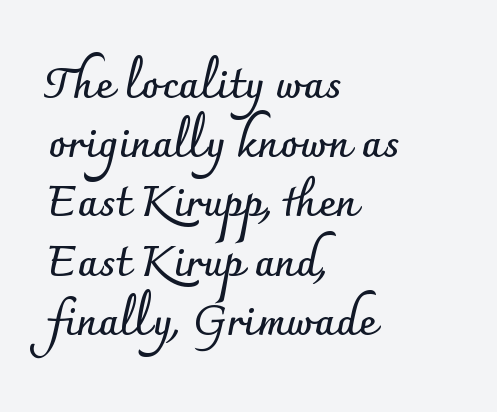
The characters look thick and weighty, a clear bold. Short note: letters normally spaced. Casual observation: everything's shoved over to the left. Does the leading feel generous? No, just average.
